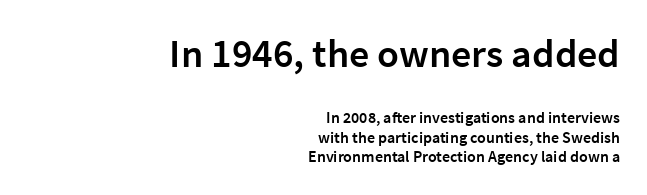
The image shows 40 px semibold sans-serif type, upright; set right-aligned, line spacing 1.21x, normal letter spacing, not underlined; the first (top) block is 2.5x larger; low stroke contrast and a medium x-height.
